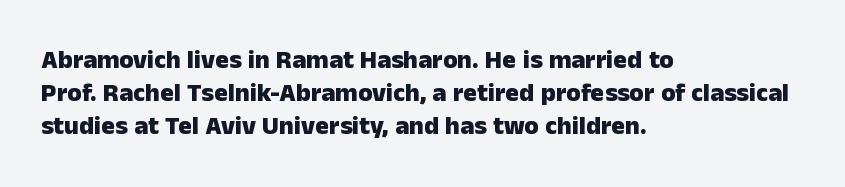
The image shows 26 px bold type, upright; set left-aligned, normal line spacing (1.27x), normal letter spacing, not underlined.
